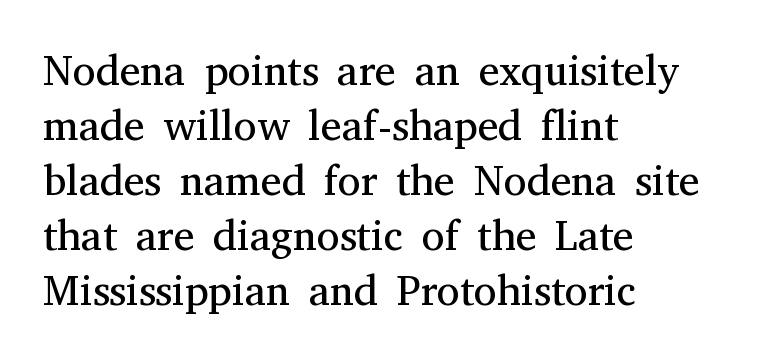
The image shows 42 px regular-weight serif type, upright; set left-aligned, normal line spacing (1.31x), normal letter spacing, not underlined; medium stroke contrast and a medium x-height.
